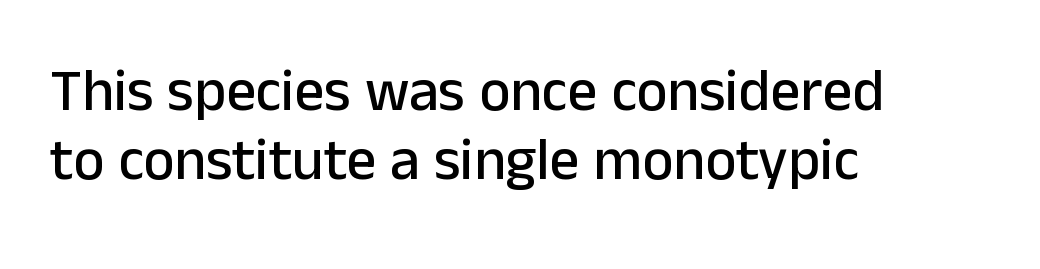
{"serif": "no", "italic": "no", "width": "normal", "stroke_contrast": "low", "x_height": "medium", "monospaced": "no", "underline": "no", "align": "left", "line_spacing_ratio": 1.17, "letter_spacing": "normal", "letter_spacing_em": 0.0, "glyph_px": 59}
